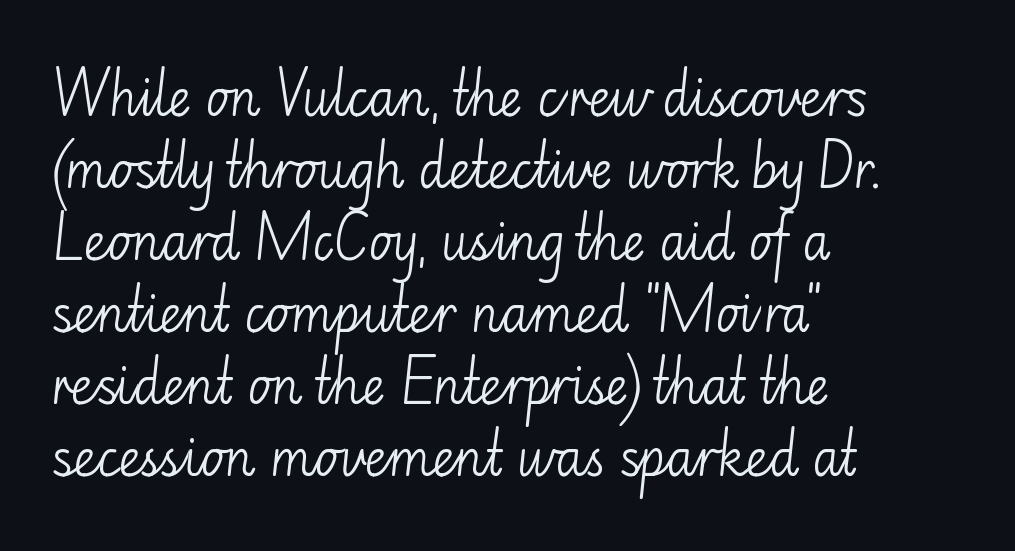
Q: Is the text bold? A: No.
Q: Is the text italic (slanted)? A: Yes.
Q: Is the typeface a serif or a sans-serif typeface? A: Sans-serif.
Q: Is the text underlined? A: No.
Q: How is the paragraph aligned? A: Left-aligned.
Q: Is the spacing between letters normal or unusually wide? A: Normal.
Q: Is the spacing between lines tight, normal or loose? A: Normal.
Q: Width (condensed, normal, or wide)? A: Normal.
Q: Stroke contrast? A: Low.
Q: x-height? A: Small.
Q: Monospaced? A: No.
